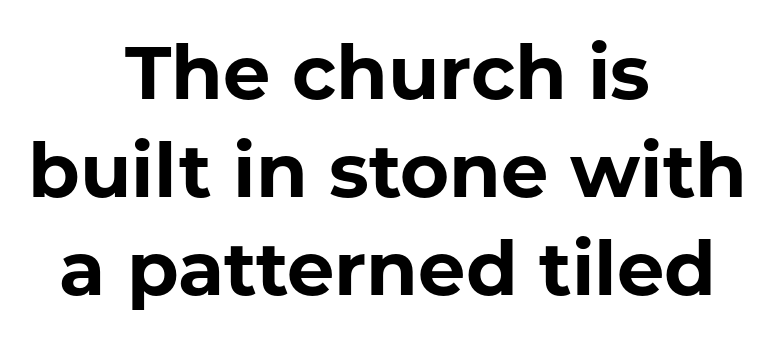
Q: Is the text bold? A: Yes.
Q: Is the text italic (slanted)? A: No, it is upright.
Q: Is the typeface a serif or a sans-serif typeface? A: Sans-serif.
Q: Is the text underlined? A: No.
Q: How is the paragraph aligned? A: Centered.
Q: Is the spacing between letters normal or unusually wide? A: Normal.
Q: Is the spacing between lines tight, normal or loose? A: Normal.
Q: Width (condensed, normal, or wide)? A: Normal.
Q: Stroke contrast? A: Low.
Q: x-height? A: Medium.
Q: Monospaced? A: No.
